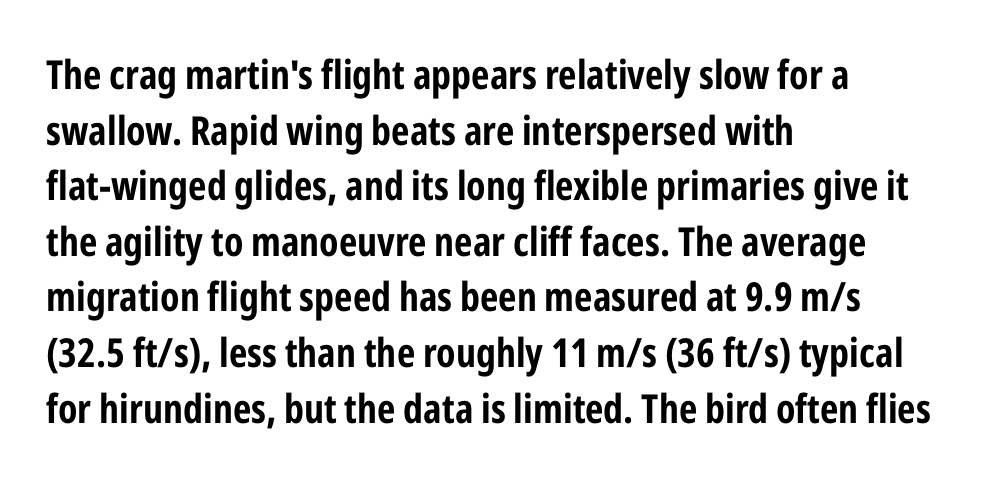
Q: Is the text bold? A: Yes.
Q: Is the text italic (slanted)? A: No, it is upright.
Q: Is the typeface a serif or a sans-serif typeface? A: Sans-serif.
Q: Is the text underlined? A: No.
Q: How is the paragraph aligned? A: Left-aligned.
Q: Is the spacing between letters normal or unusually wide? A: Normal.
Q: Is the spacing between lines tight, normal or loose? A: Normal.
Q: Width (condensed, normal, or wide)? A: Condensed.
Q: Stroke contrast? A: Low.
Q: x-height? A: Medium.
Q: Monospaced? A: No.
